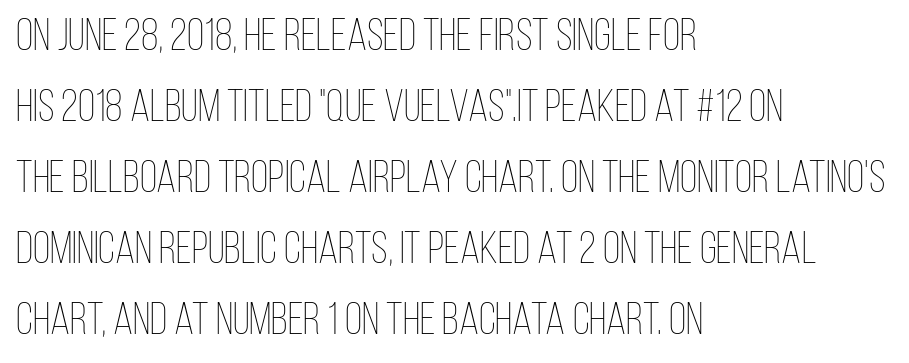
{"italic": "no", "bold": "no", "weight": "thin", "width": "condensed", "stroke_contrast": "low", "x_height": "large", "monospaced": "no", "underline": "no", "align": "left", "line_spacing": "normal", "line_spacing_ratio": 1.58, "letter_spacing": "normal", "letter_spacing_em": 0.0, "glyph_px": 45}
